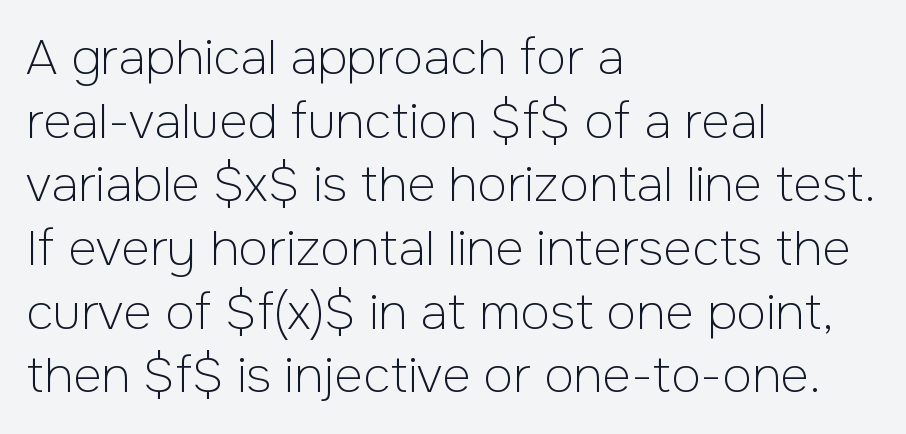
Reading down the column, the eye jumps a familiar distance to each next line. No italicization has been applied; the sample stays upright. The glyphs in this specimen are sans serif. The font sits on the lighter half of the weight spectrum, regular included.
